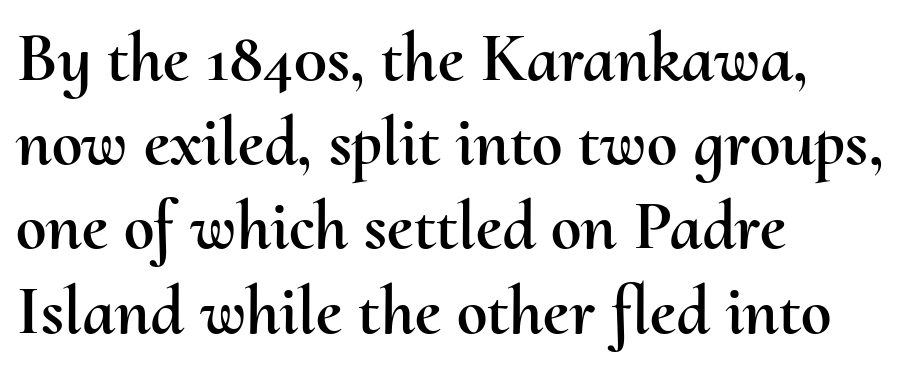
The image shows 69 px text type, upright; set left-aligned, line spacing 1.22x, normal letter spacing, not underlined; medium stroke contrast and a small x-height.
